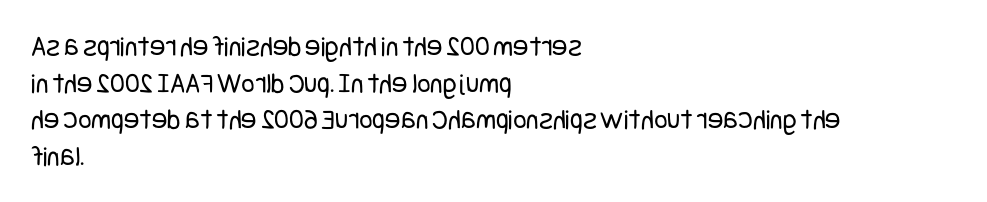
Q: Is the text bold? A: No.
Q: Is the text italic (slanted)? A: No, it is upright.
Q: Is the typeface a serif or a sans-serif typeface? A: Sans-serif.
Q: Is the text underlined? A: No.
Q: How is the paragraph aligned? A: Left-aligned.
Q: Is the spacing between letters normal or unusually wide? A: Normal.
Q: Is the spacing between lines tight, normal or loose? A: Normal.
Q: Width (condensed, normal, or wide)? A: Condensed.
Q: Stroke contrast? A: Low.
Q: x-height? A: Large.
